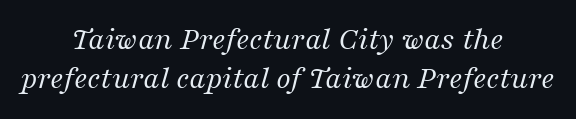
Q: Is the text bold? A: No.
Q: Is the text italic (slanted)? A: Yes, it leans right by about 16 degrees.
Q: Is the typeface a serif or a sans-serif typeface? A: Serif.
Q: Is the text underlined? A: No.
Q: How is the paragraph aligned? A: Centered.
Q: Is the spacing between letters normal or unusually wide? A: Normal.
Q: Width (condensed, normal, or wide)? A: Normal.
Q: Stroke contrast? A: Medium.
Q: x-height? A: Medium.
Q: Monospaced? A: No.
